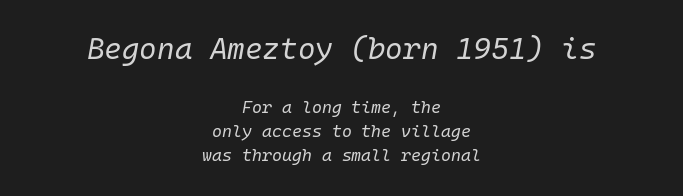
Q: Is the text bold? A: No.
Q: Is the text italic (slanted)? A: Yes, it leans right by about 10 degrees.
Q: Is the text underlined? A: No.
Q: How is the paragraph aligned? A: Centered.
Q: Is the spacing between letters normal or unusually wide? A: Normal.
Q: Is the spacing between lines tight, normal or loose? A: Normal.
Q: Which block of text is set in a larger size, the first (top) or the second (bottom)? A: The first (top) one.
Q: Width (condensed, normal, or wide)? A: Normal.
Q: Stroke contrast? A: Low.
Q: x-height? A: Medium.
Q: Monospaced? A: Yes.
